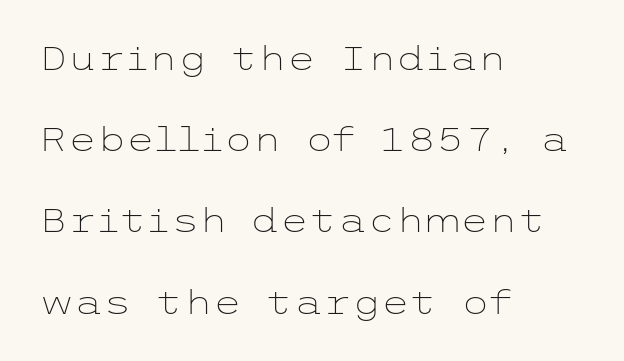
{"serif": "no", "italic": "no", "bold": "no", "weight": "light", "width": "wide", "stroke_contrast": "low", "x_height": "medium", "underline": "no", "align": "left", "line_spacing": "loose", "line_spacing_ratio": 2.46, "letter_spacing": "normal", "letter_spacing_em": 0.0, "glyph_px": 33}
